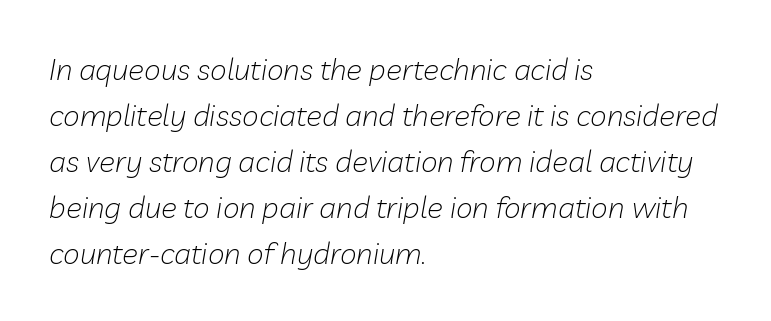
Q: Is the text bold? A: No.
Q: Is the text italic (slanted)? A: Yes, it leans right by about 10 degrees.
Q: Is the text underlined? A: No.
Q: How is the paragraph aligned? A: Left-aligned.
Q: Is the spacing between letters normal or unusually wide? A: Normal.
Q: Is the spacing between lines tight, normal or loose? A: Normal.
Q: Width (condensed, normal, or wide)? A: Normal.
Q: Stroke contrast? A: Low.
Q: x-height? A: Medium.
Q: Monospaced? A: No.
